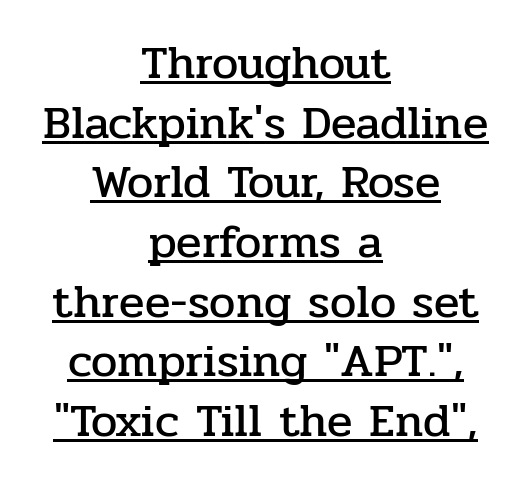
You could call the tracking neutral — neither tight nor loose. One glance says typical: line gaps are just what's usual. Unlike a clean sans, this face finishes its strokes with serifs. Which margin do the lines hug? Neither — every line sits in the middle. Character widths vary here, with narrow letters taking less room than wide ones.
